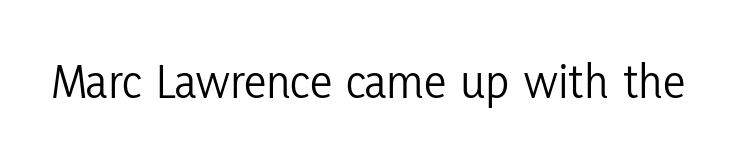
The font sits on the lighter half of the weight spectrum, regular included. Proportional: the letters do not fall into vertical columns. The axis of the letterforms is exactly vertical. Is this a sans? Yes — the strokes have no serifs. The type is set solid horizontally, with unmodified tracking. A bare baseline throughout the passage.
